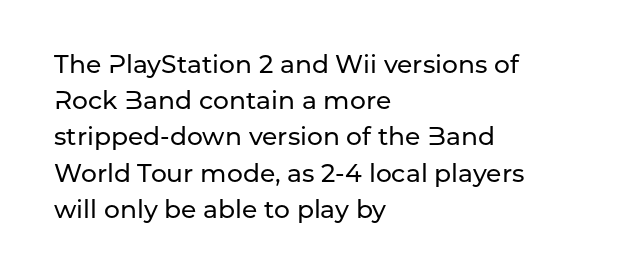
Q: Is the text italic (slanted)? A: No, it is upright.
Q: Is the text underlined? A: No.
Q: How is the paragraph aligned? A: Left-aligned.
Q: Is the spacing between letters normal or unusually wide? A: Normal.
Q: Is the spacing between lines tight, normal or loose? A: Normal.
